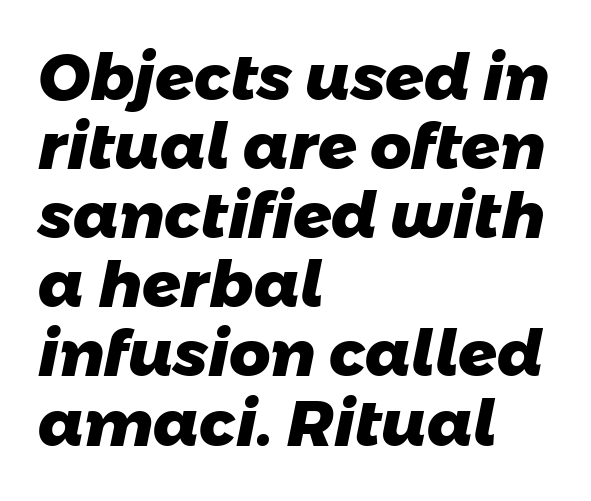
The image shows 64 px heavy sans-serif type; set left-aligned, tight line spacing (1.08x), normal letter spacing, not underlined; low stroke contrast and a medium x-height.
